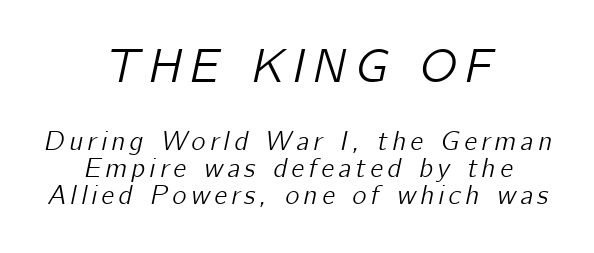
Q: Is the text italic (slanted)? A: Yes, it leans right by about 12 degrees.
Q: Is the text underlined? A: No.
Q: How is the paragraph aligned? A: Centered.
Q: Is the spacing between lines tight, normal or loose? A: Tight.
Q: Which block of text is set in a larger size, the first (top) or the second (bottom)? A: The first (top) one.
Q: Width (condensed, normal, or wide)? A: Normal.
Q: Stroke contrast? A: Low.
Q: x-height? A: Medium.
Q: Monospaced? A: No.
